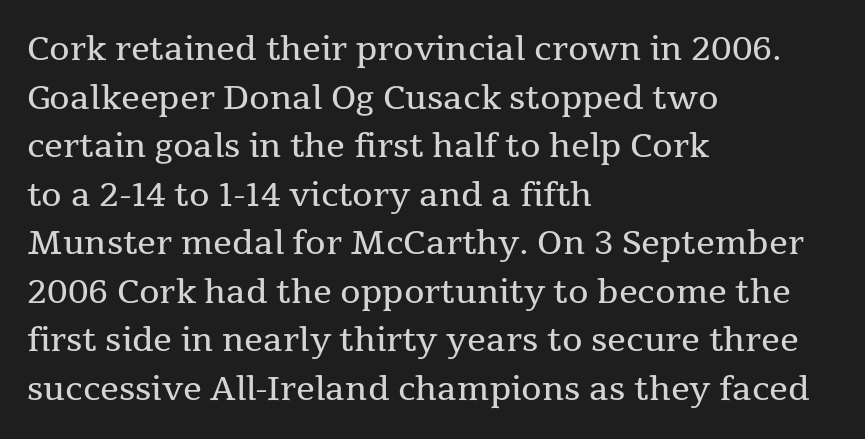
{"serif": "yes", "italic": "no", "bold": "no", "weight": "regular", "width": "normal", "stroke_contrast": "medium", "x_height": "medium", "monospaced": "no", "underline": "no", "align": "left", "line_spacing": "normal", "line_spacing_ratio": 1.47, "letter_spacing": "normal", "letter_spacing_em": 0.0, "glyph_px": 33}
